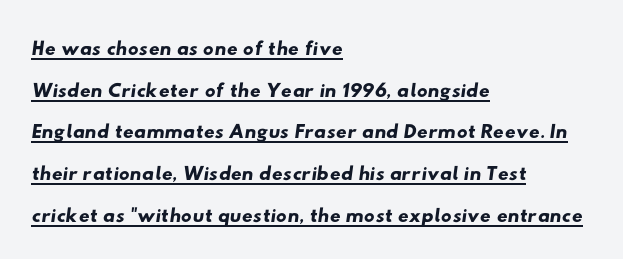
{"serif": "no", "width": "wide", "stroke_contrast": "low", "x_height": "small", "monospaced": "no", "underline": "yes", "align": "left", "line_spacing": "normal", "line_spacing_ratio": 1.39, "letter_spacing": "normal", "letter_spacing_em": 0.0, "glyph_px": 30}
